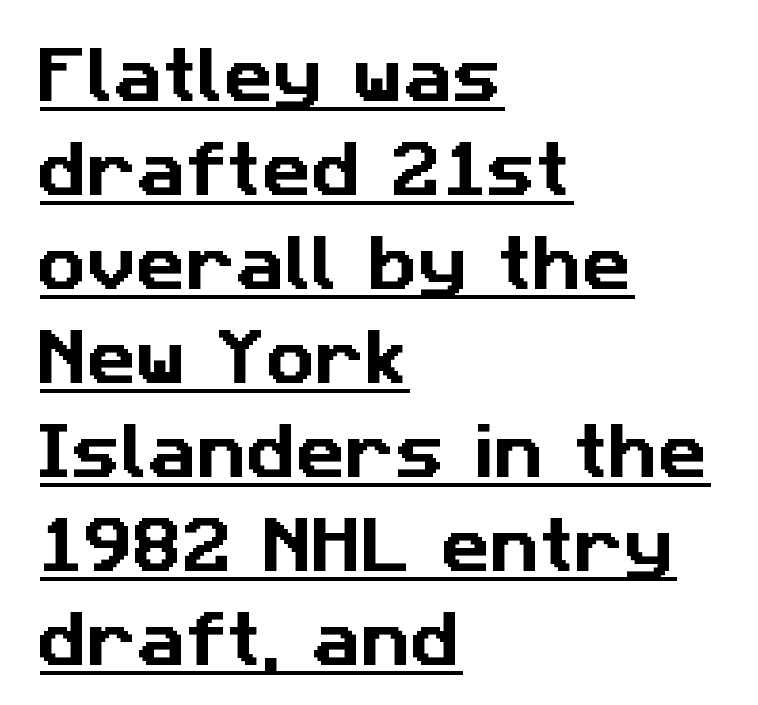
{"serif": "no", "width": "normal", "stroke_contrast": "low", "x_height": "medium", "monospaced": "no", "underline": "yes", "align": "left", "line_spacing": "normal", "line_spacing_ratio": 1.54, "letter_spacing": "normal", "letter_spacing_em": 0.0, "glyph_px": 61}
